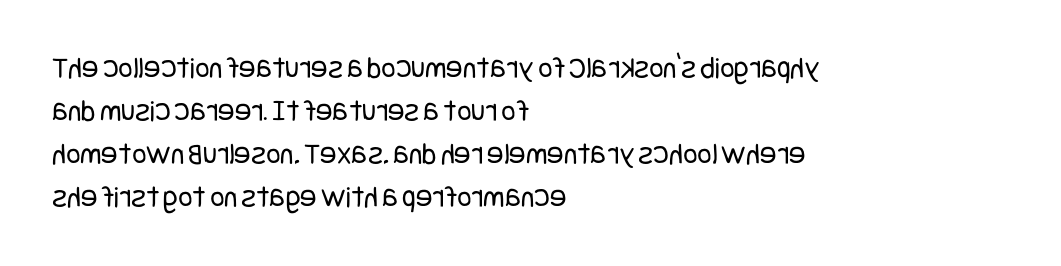
Is this a heavy cut? Hardly; it is regular or lighter. This is roman type, the default non-slanted kind. What stands out about the letter spacing? Nothing — it is the standard amount. Type without underlining. Leftover space on each line is placed entirely after the last word. A normal amount of white space separates one row of letters from the next.
